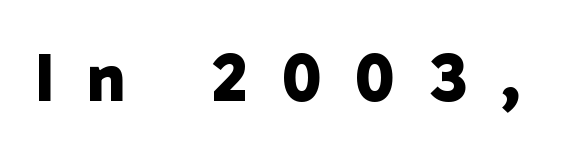
Q: Is the text bold? A: Yes.
Q: Is the typeface a serif or a sans-serif typeface? A: Sans-serif.
Q: Is the text underlined? A: No.
Q: Is the spacing between letters normal or unusually wide? A: Unusually wide.
Q: Width (condensed, normal, or wide)? A: Normal.
Q: Stroke contrast? A: Low.
Q: x-height? A: Medium.
Q: Monospaced? A: No.
